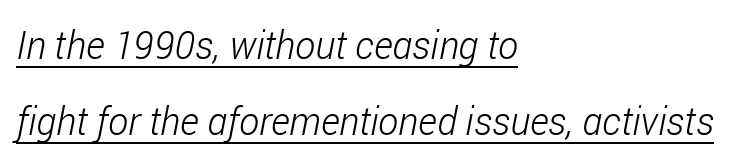
The image shows 38 px light, condensed type, italic (leaning right); set left-aligned, loose line spacing (2.0x), normal letter spacing, underlined; low stroke contrast and a medium x-height.
